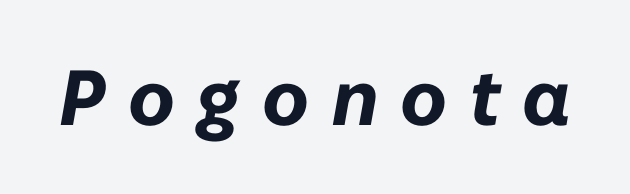
The image shows 78 px bold type, italic (leaning right); set unusually wide letter spacing (+0.29 em), not underlined; low stroke contrast and a medium x-height.
